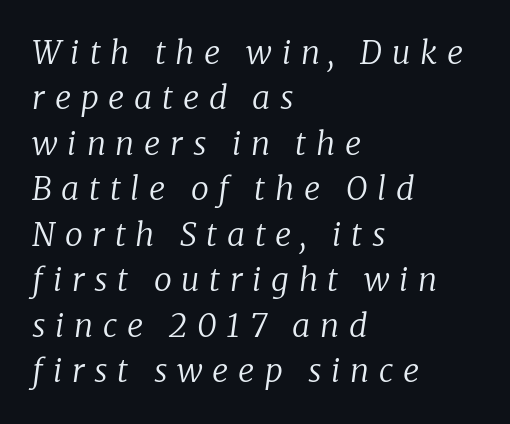
The line-height multiplier appears to be the usual default. These lines are rendered in a variable-pitch font. The ragged edge is on the right, which tells us the setting is flush left. The typesetting does not lean heavy: it is not bold. Honestly, there is no underline to notice here at all.
